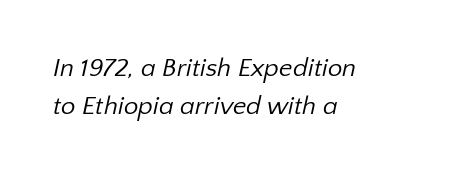
Observe the ordinary spacing: letters are neighbours, not strangers. Ink coverage per letter is moderate at most. The lines are quadded left. Does the leading feel generous? No, just average.
